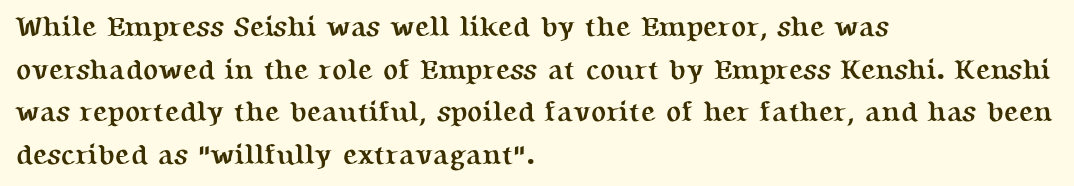
The image shows 28 px semibold serif type, upright; set left-aligned, normal line spacing (1.52x), normal letter spacing, not underlined; medium stroke contrast and a medium x-height.
